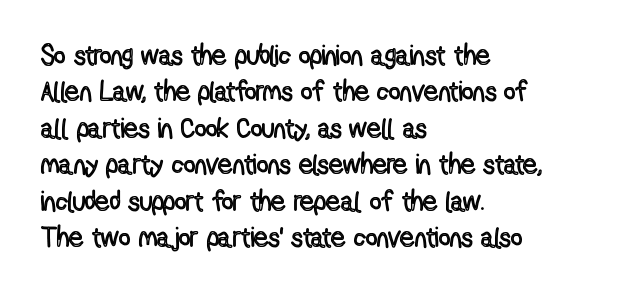
Q: Is the text italic (slanted)? A: No, it is upright.
Q: Is the text underlined? A: No.
Q: How is the paragraph aligned? A: Left-aligned.
Q: Is the spacing between letters normal or unusually wide? A: Normal.
Q: Is the spacing between lines tight, normal or loose? A: Normal.
Q: Width (condensed, normal, or wide)? A: Condensed.
Q: x-height? A: Medium.
Q: Monospaced? A: No.
